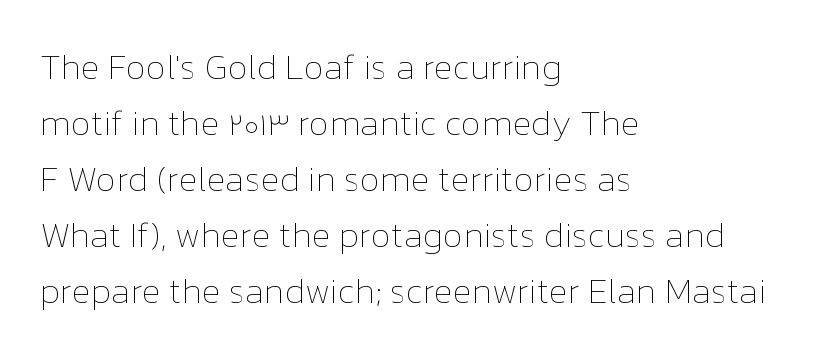
The image shows 35 px thin type, upright; set left-aligned, normal line spacing (1.6x), normal letter spacing, not underlined; low stroke contrast and a medium x-height.
